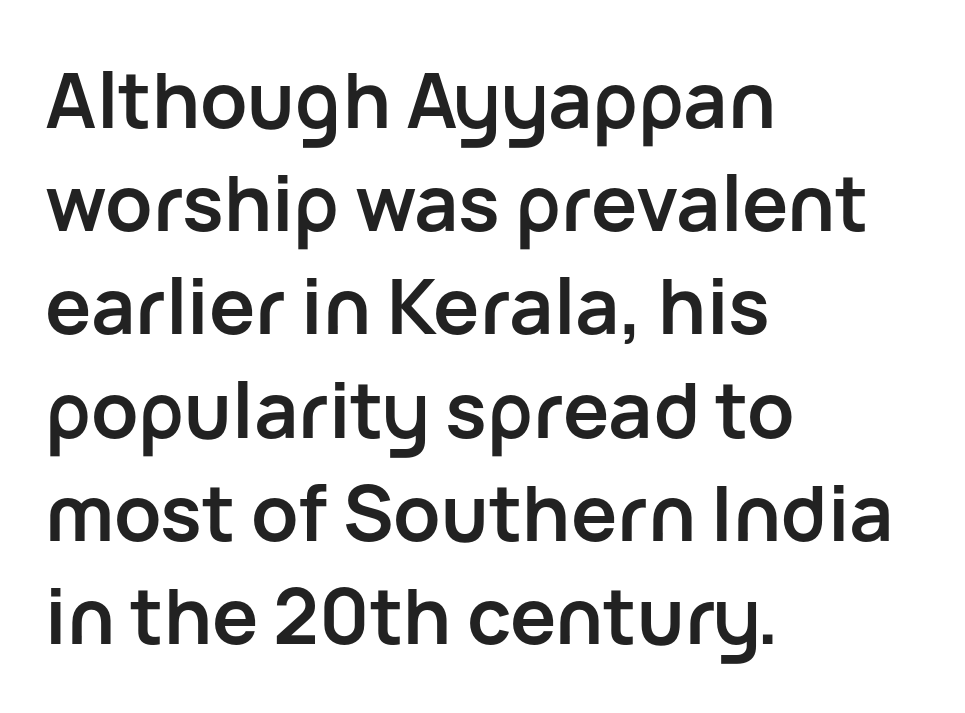
{"serif": "no", "italic": "no", "bold": "yes", "weight": "semibold", "width": "normal", "stroke_contrast": "low", "x_height": "medium", "monospaced": "no", "underline": "no", "align": "left", "line_spacing": "normal", "line_spacing_ratio": 1.34, "letter_spacing": "normal", "letter_spacing_em": 0.0, "glyph_px": 77}
